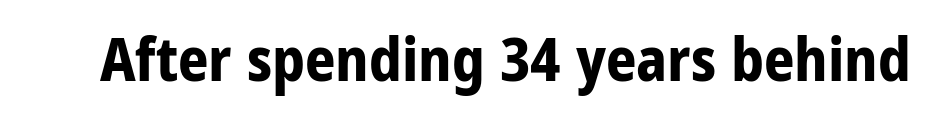
Q: Is the text bold? A: Yes.
Q: Is the text italic (slanted)? A: No, it is upright.
Q: Is the typeface a serif or a sans-serif typeface? A: Sans-serif.
Q: Is the text underlined? A: No.
Q: Is the spacing between letters normal or unusually wide? A: Normal.
Q: Width (condensed, normal, or wide)? A: Condensed.
Q: Stroke contrast? A: Low.
Q: x-height? A: Large.
Q: Monospaced? A: No.
